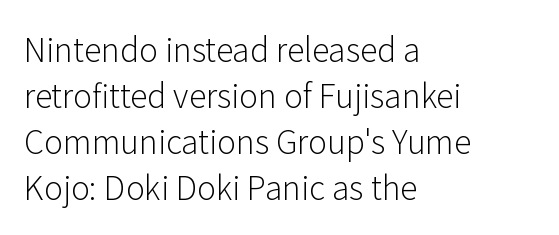
Weight: regular or lighter. Normally led — the rows are evenly, conventionally spaced. Nothing sits at the stroke ends, so this counts as sans-serif. How are the letters spaced? Ordinarily, with no added tracking. Looks like regular typesetting: each glyph gets only the width it needs. Rule under the text: the space is simply empty.
